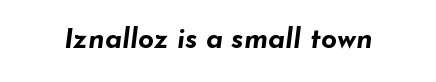
Varying glyph widths throughout — classic text-font behaviour. Looking at the ascenders, they clearly lean. There is no visible air inserted between adjacent glyphs. This rendering features lettering with no underline. On the weight axis this lands at bold, roughly 700.
